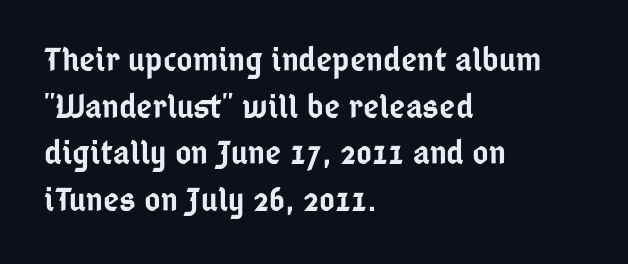
{"serif": "no", "italic": "no", "bold": "semi", "weight": "semibold", "width": "condensed", "stroke_contrast": "low", "x_height": "medium", "monospaced": "no", "underline": "no", "align": "left", "line_spacing": "normal", "line_spacing_ratio": 1.33, "letter_spacing": "normal", "letter_spacing_em": 0.0, "glyph_px": 35}
